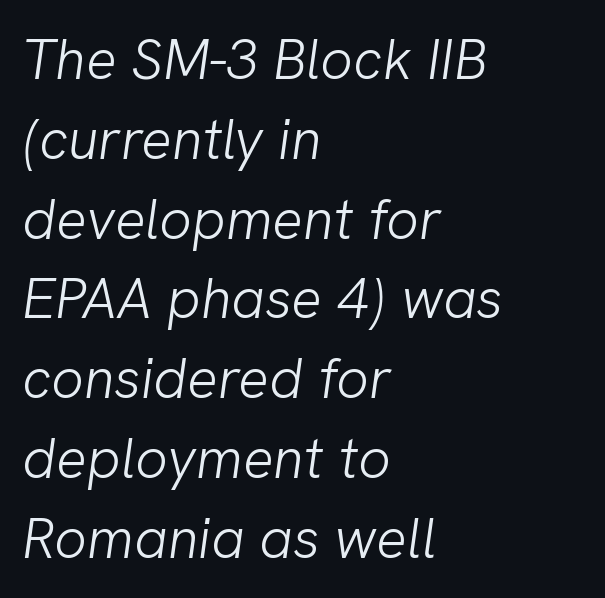
Q: Is the text bold? A: No.
Q: Is the typeface a serif or a sans-serif typeface? A: Sans-serif.
Q: Is the text underlined? A: No.
Q: How is the paragraph aligned? A: Left-aligned.
Q: Is the spacing between letters normal or unusually wide? A: Normal.
Q: Is the spacing between lines tight, normal or loose? A: Normal.
Q: Width (condensed, normal, or wide)? A: Normal.
Q: Stroke contrast? A: Low.
Q: x-height? A: Medium.
Q: Monospaced? A: No.
